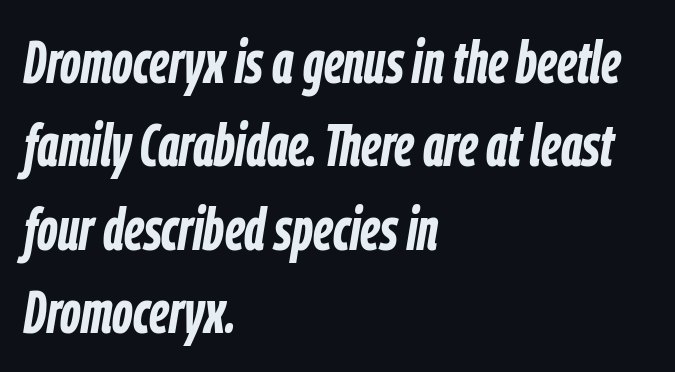
{"italic": "yes", "lean": "right", "slant_degrees": 9, "bold": "yes", "weight": "semibold", "width": "condensed", "stroke_contrast": "low", "x_height": "medium", "monospaced": "no", "underline": "no", "align": "left", "line_spacing": "normal", "line_spacing_ratio": 1.39, "letter_spacing": "normal", "letter_spacing_em": 0.0, "glyph_px": 60}
